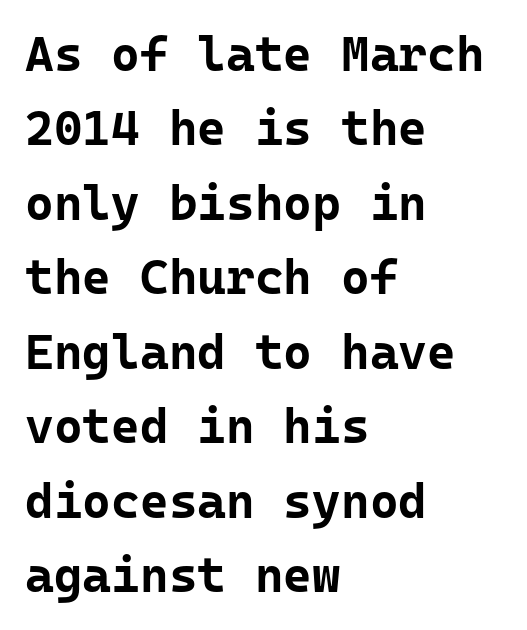
The image shows 49 px bold sans-serif type, upright, monospaced; set left-aligned, normal line spacing (1.52x), normal letter spacing, not underlined; low stroke contrast and a medium x-height.
